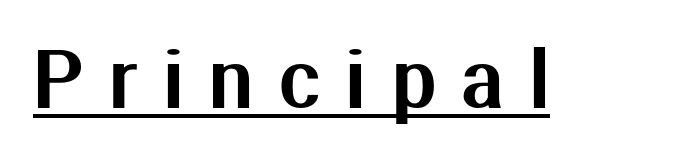
Q: Is the text italic (slanted)? A: No, it is upright.
Q: Is the typeface a serif or a sans-serif typeface? A: Sans-serif.
Q: Is the text underlined? A: Yes.
Q: Is the spacing between letters normal or unusually wide? A: Unusually wide.
Q: Width (condensed, normal, or wide)? A: Normal.
Q: Stroke contrast? A: Medium.
Q: x-height? A: Medium.
Q: Monospaced? A: No.
